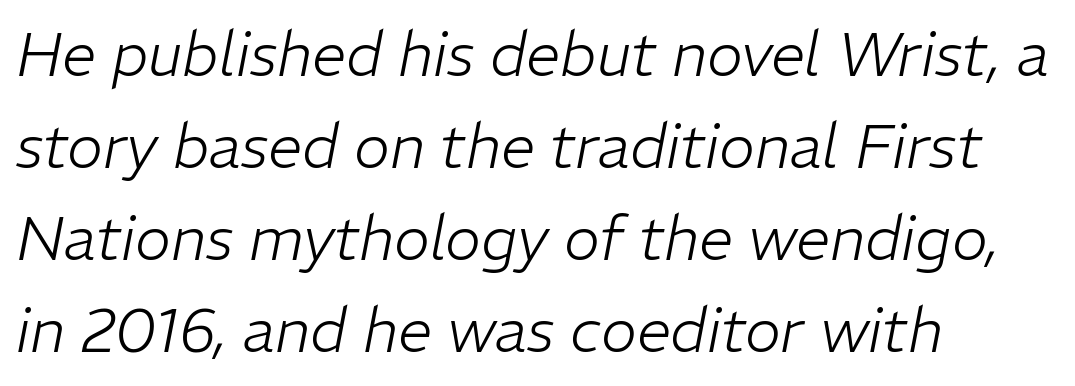
The image shows 61 px light type, italic (leaning right); set left-aligned, normal line spacing (1.51x), normal letter spacing, not underlined; low stroke contrast and a medium x-height.
